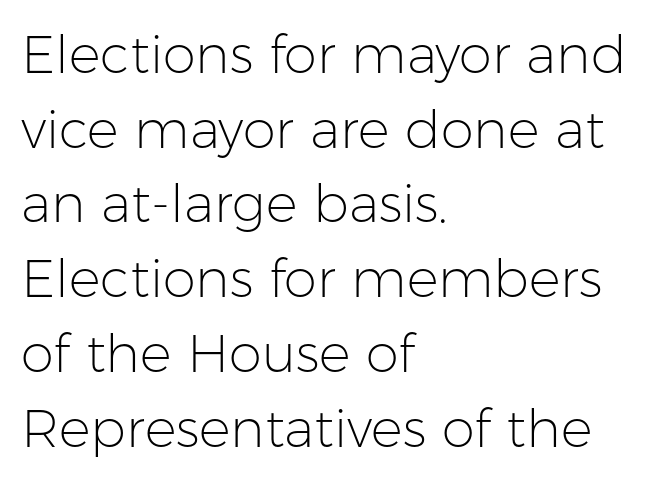
The image shows 53 px light sans-serif type, upright; set left-aligned, normal line spacing (1.41x), normal letter spacing, not underlined; low stroke contrast and a medium x-height.
